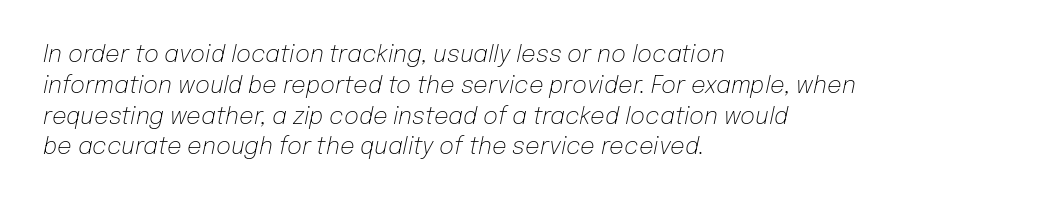
{"italic": "yes", "lean": "right", "slant_degrees": 12, "bold": "no", "underline": "no", "align": "left", "line_spacing": "normal", "line_spacing_ratio": 1.34, "letter_spacing": "normal", "letter_spacing_em": 0.0, "glyph_px": 23}
